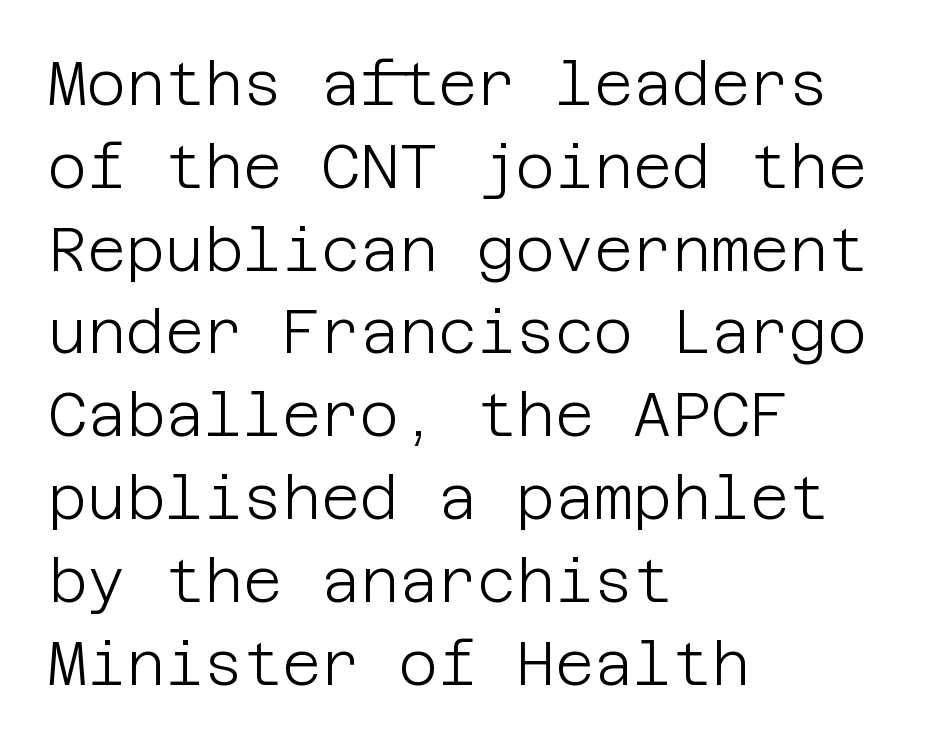
{"serif": "no", "italic": "no", "bold": "no", "weight": "light", "width": "normal", "stroke_contrast": "low", "x_height": "large", "underline": "no", "align": "left", "line_spacing": "normal", "line_spacing_ratio": 1.38, "letter_spacing": "normal", "letter_spacing_em": 0.0, "glyph_px": 60}
